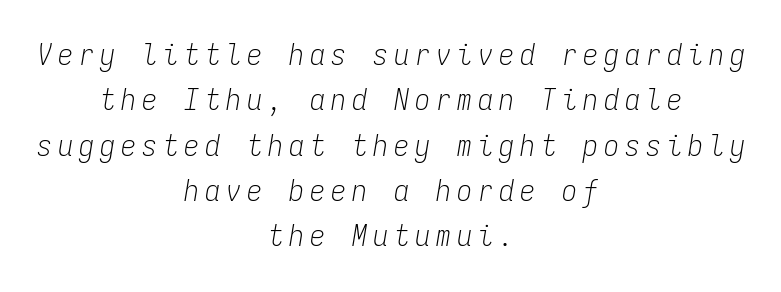
{"italic": "yes", "lean": "right", "slant_degrees": 9, "bold": "no", "weight": "light", "width": "condensed", "stroke_contrast": "low", "x_height": "medium", "monospaced": "yes", "underline": "no", "align": "center", "line_spacing": "normal", "line_spacing_ratio": 1.51, "letter_spacing": "wide", "letter_spacing_em": 0.2, "glyph_px": 30}
